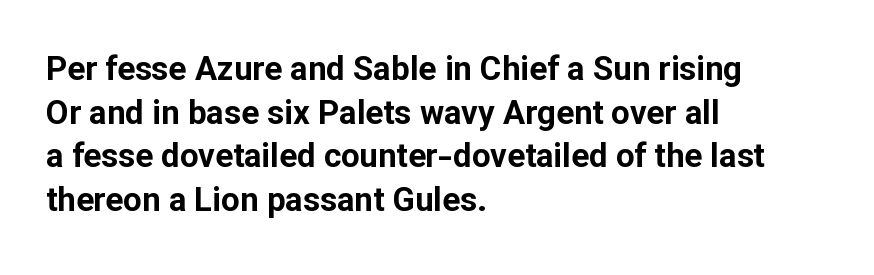
In terms of letterform style, serifs are entirely absent. The axis of the letterforms is exactly vertical. The words here are not underlined. Notice how the passage keeps a crisp vertical edge on the left only. In terms of leading, this rendering sits right in the middle. Weight: bold.
